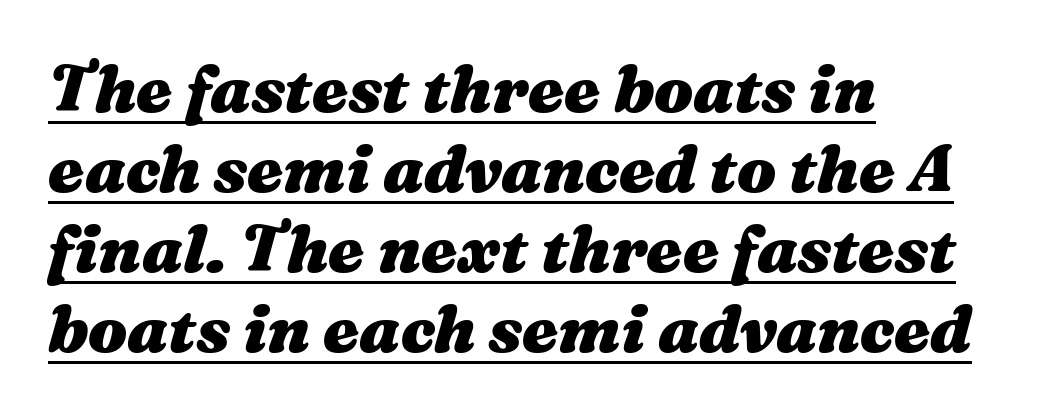
The image shows 65 px heavy, wide type, italic (leaning right); set left-aligned, line spacing 1.23x, normal letter spacing, underlined; medium stroke contrast and a medium x-height.
